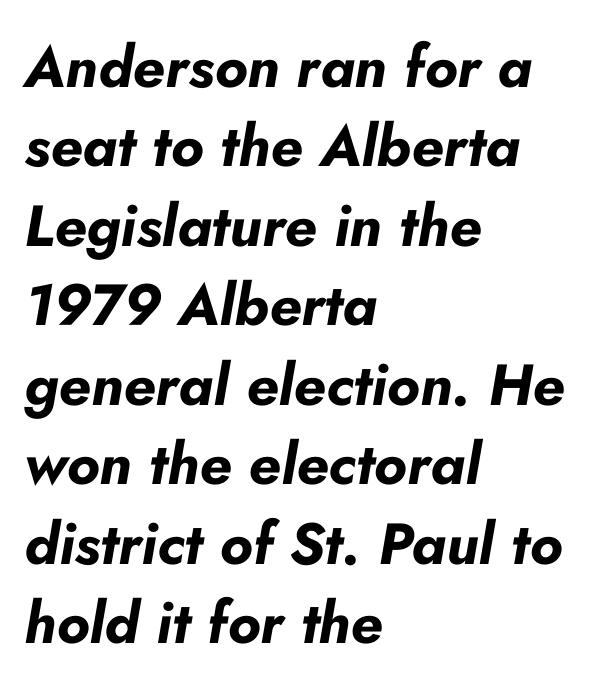
Words appear dense and cohesive because spacing is normal. Weight: bold. Here the designer chose a conventional face with non-uniform glyph widths. Horizontally, the lines are justified to the leading edge only. Descenders are the only things crossing below the line.
